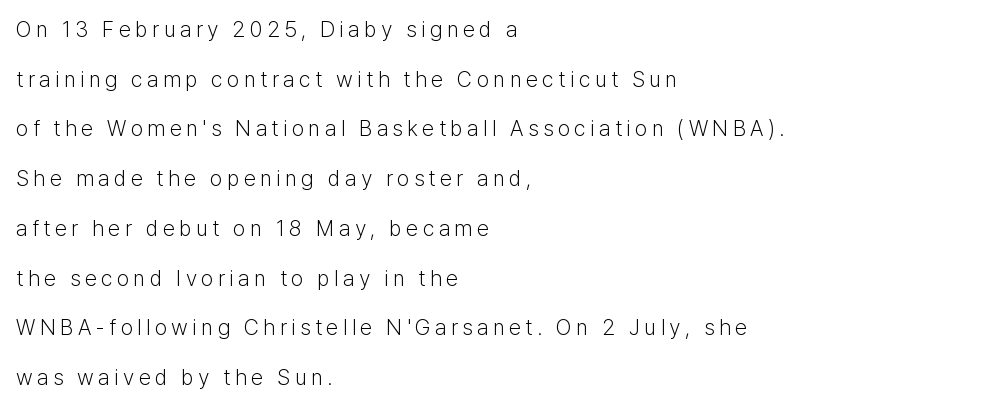
{"italic": "no", "bold": "no", "underline": "no", "align": "left", "line_spacing": "loose", "line_spacing_ratio": 2.26, "letter_spacing": "wide", "letter_spacing_em": 0.2, "glyph_px": 22}
